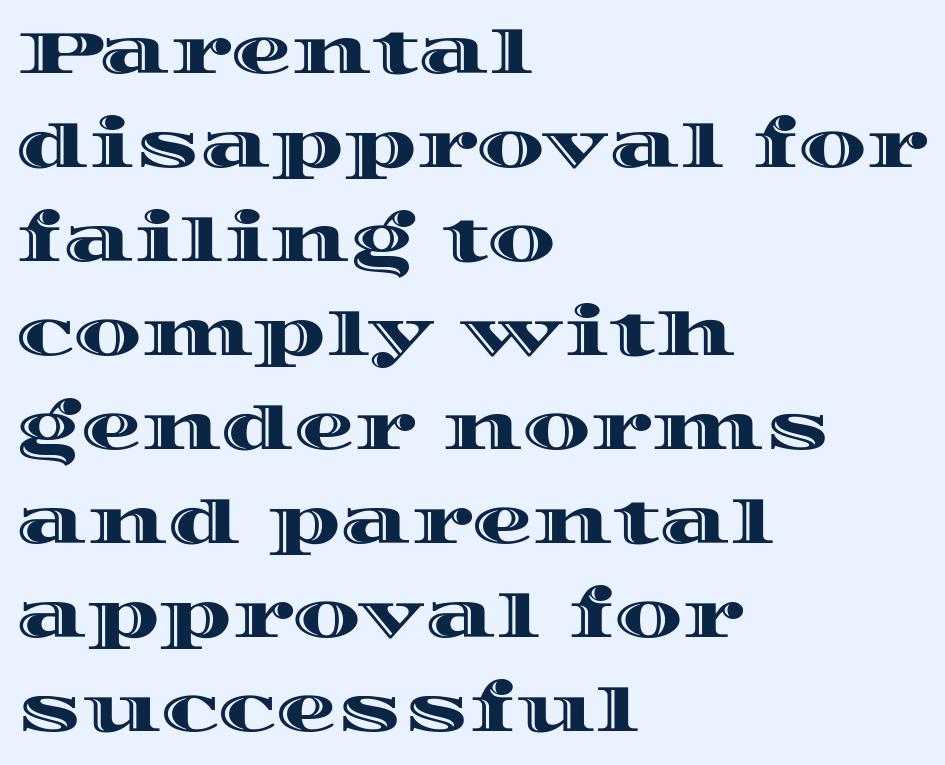
{"italic": "no", "width": "wide", "x_height": "large", "monospaced": "no", "underline": "no", "align": "left", "line_spacing": "normal", "line_spacing_ratio": 1.54, "letter_spacing": "normal", "letter_spacing_em": 0.0, "glyph_px": 61}
